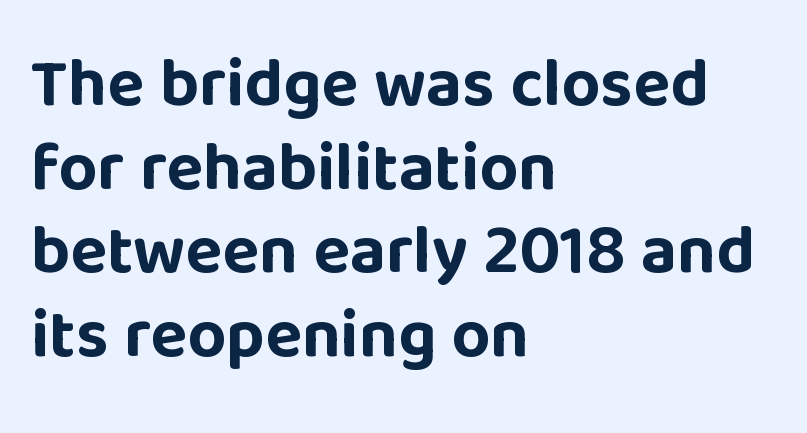
A typesetter would label this face a sans. A clean baseline with only descenders dipping below it. When letters stand straight like this, we call the style roman or upright. Glyph-to-glyph distance matches everyday printed text.
